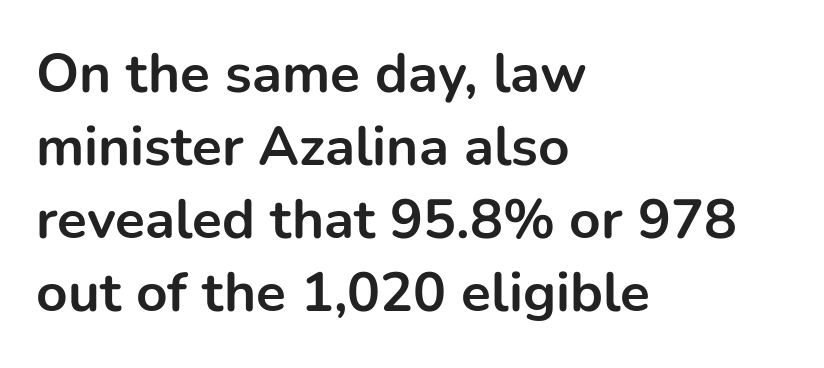
Glance below the letters and you will spot only blank space. Characters follow at the spacing the type designer built in. Character widths vary here, with narrow letters taking less room than wide ones. Rendered with straight, roman letterforms. Examine the stroke ends and you'll find no serifs.
